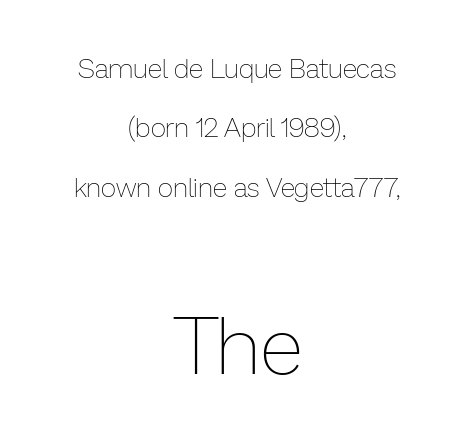
{"italic": "no", "bold": "no", "weight": "thin", "width": "normal", "stroke_contrast": "low", "x_height": "medium", "monospaced": "no", "underline": "no", "align": "center", "line_spacing": "loose", "line_spacing_ratio": 2.2, "letter_spacing": "normal", "letter_spacing_em": 0.0, "larger_block": "second", "size_ratio": 2.96, "glyph_px": 80}
